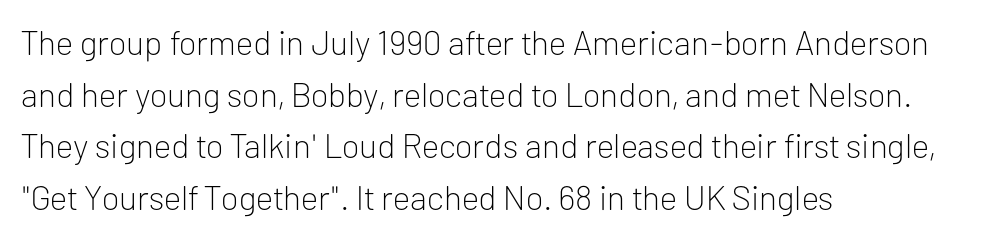
{"serif": "no", "italic": "no", "bold": "no", "weight": "light", "width": "normal", "stroke_contrast": "low", "x_height": "medium", "monospaced": "no", "underline": "no", "align": "left", "line_spacing": "normal", "line_spacing_ratio": 1.52, "letter_spacing": "normal", "letter_spacing_em": 0.0, "glyph_px": 34}
